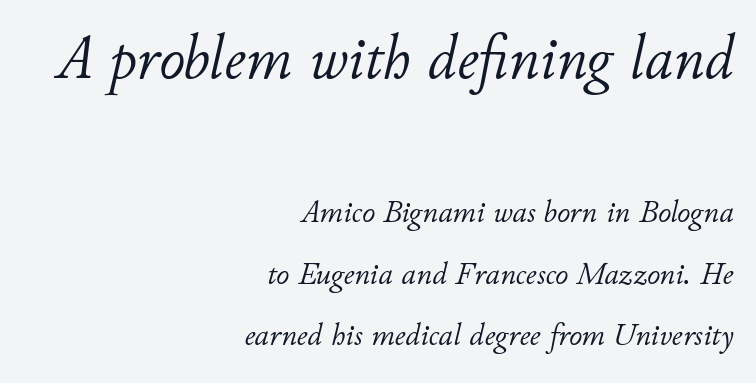
Q: Is the text bold? A: No.
Q: Is the text italic (slanted)? A: Yes, it leans right by about 11 degrees.
Q: Is the text underlined? A: No.
Q: How is the paragraph aligned? A: Right-aligned.
Q: Is the spacing between letters normal or unusually wide? A: Normal.
Q: Is the spacing between lines tight, normal or loose? A: Loose.
Q: Which block of text is set in a larger size, the first (top) or the second (bottom)? A: The first (top) one.
Q: Width (condensed, normal, or wide)? A: Normal.
Q: Stroke contrast? A: Low.
Q: x-height? A: Small.
Q: Monospaced? A: No.
